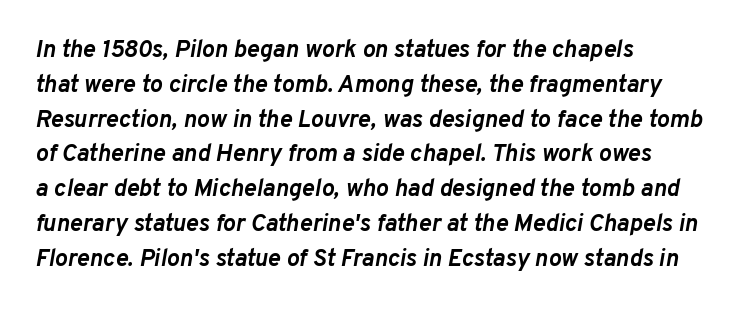
The image shows 24 px bold type, italic (leaning right); set left-aligned, normal line spacing (1.45x), normal letter spacing, not underlined.
